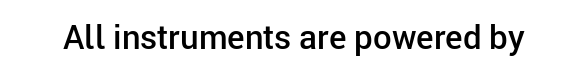
These lines keep a tight, regular rhythm from letter to letter. Do the characters align in a grid? No, the font is proportional. Only glyphs here, with clear space below each row. The font's upright variant was chosen for this text.
